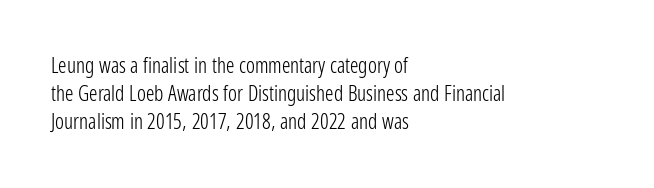
{"italic": "no", "bold": "no", "underline": "no", "align": "left", "line_spacing": "normal", "line_spacing_ratio": 1.33, "letter_spacing": "normal", "letter_spacing_em": 0.0, "glyph_px": 21}
